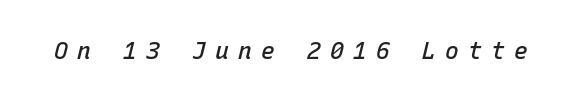
{"italic": "yes", "lean": "right", "slant_degrees": 15, "bold": "semi", "underline": "no", "letter_spacing": "wide", "letter_spacing_em": 0.4, "glyph_px": 23}
